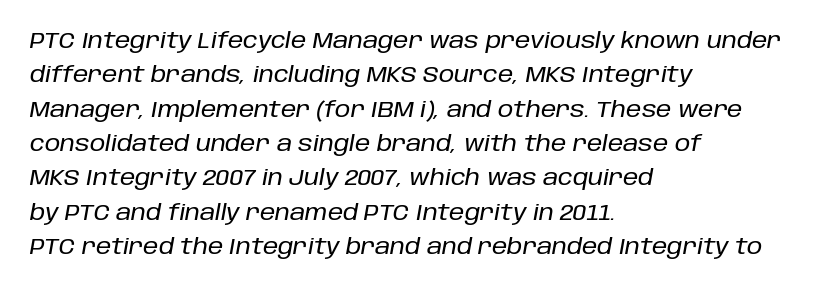
Italic: yes, the glyphs are oblique. Caption: multi-line text, flush left, ragged right. Letters rest on an invisible, unmarked baseline. Observe the ordinary spacing: letters are neighbours, not strangers.
